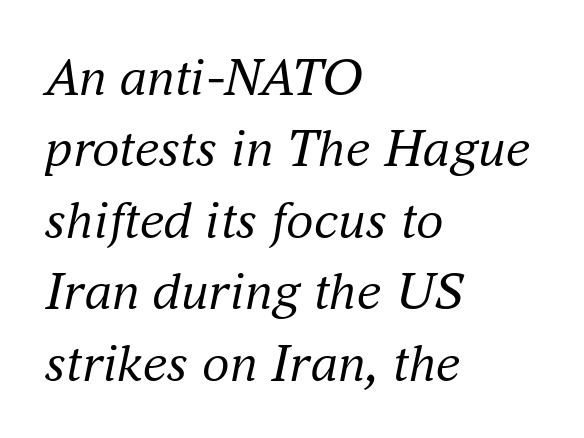
Q: Is the text bold? A: No.
Q: Is the text italic (slanted)? A: Yes, it leans right by about 16 degrees.
Q: Is the typeface a serif or a sans-serif typeface? A: Serif.
Q: Is the text underlined? A: No.
Q: How is the paragraph aligned? A: Left-aligned.
Q: Is the spacing between letters normal or unusually wide? A: Normal.
Q: Is the spacing between lines tight, normal or loose? A: Normal.
Q: Width (condensed, normal, or wide)? A: Normal.
Q: Stroke contrast? A: Medium.
Q: x-height? A: Small.
Q: Monospaced? A: No.
